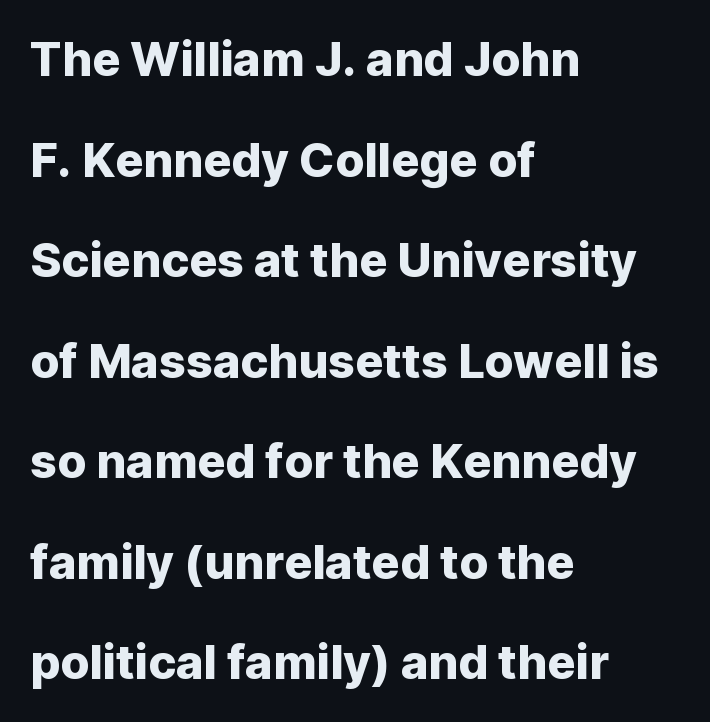
Q: Is the text italic (slanted)? A: No, it is upright.
Q: Is the typeface a serif or a sans-serif typeface? A: Sans-serif.
Q: Is the text underlined? A: No.
Q: How is the paragraph aligned? A: Left-aligned.
Q: Is the spacing between letters normal or unusually wide? A: Normal.
Q: Is the spacing between lines tight, normal or loose? A: Loose.
Q: Width (condensed, normal, or wide)? A: Normal.
Q: Stroke contrast? A: Low.
Q: x-height? A: Medium.
Q: Monospaced? A: No.
